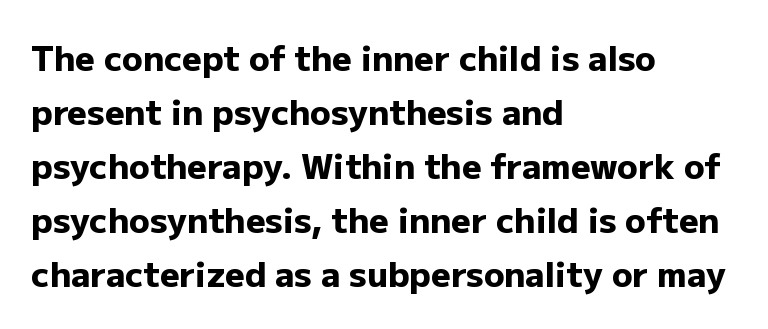
The image shows 34 px heavy sans-serif type, upright; set left-aligned, normal line spacing (1.59x), normal letter spacing, not underlined; low stroke contrast and a medium x-height.
